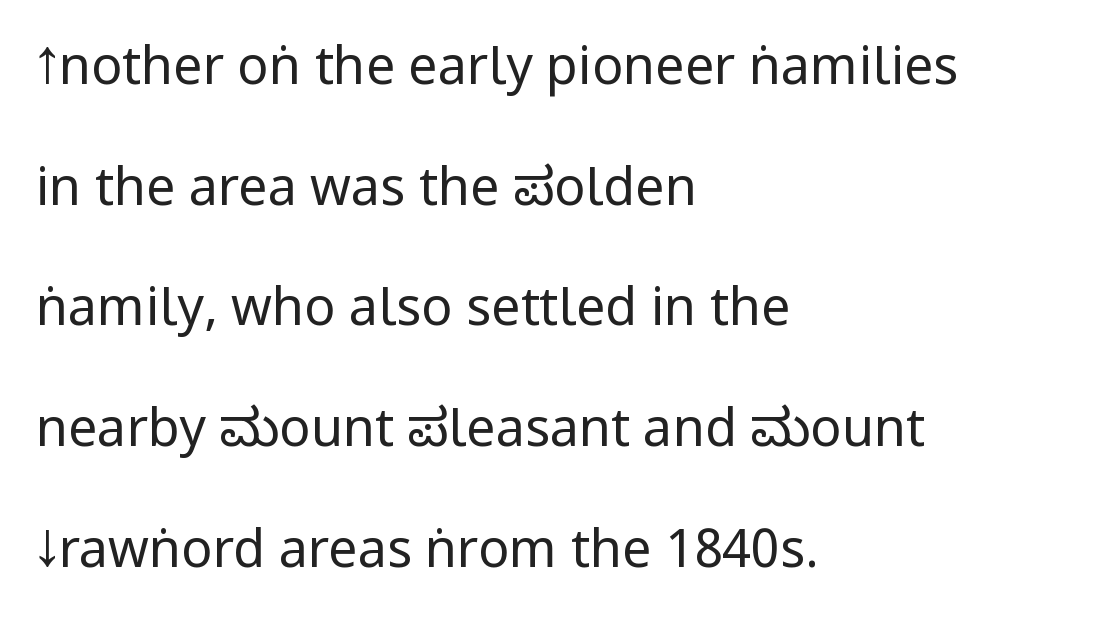
{"serif": "no", "italic": "no", "bold": "no", "weight": "regular", "width": "condensed", "stroke_contrast": "low", "underline": "no", "align": "left", "line_spacing": "loose", "line_spacing_ratio": 2.32, "letter_spacing": "normal", "letter_spacing_em": 0.0, "glyph_px": 52}
